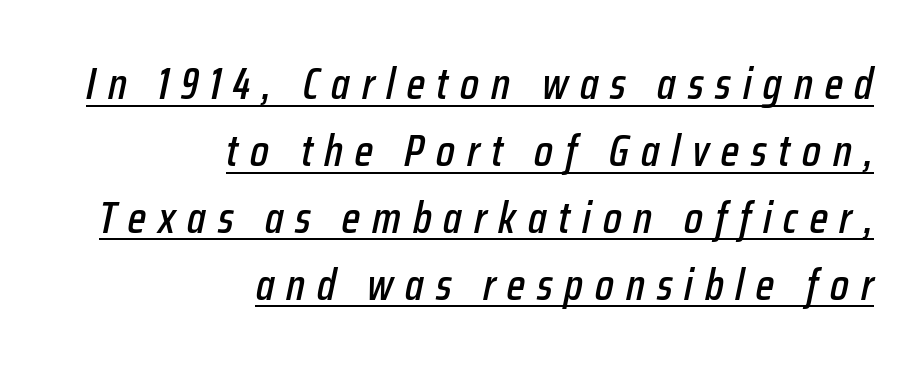
Emphasis-style slanted type is in use. A rule runs beneath these lines of type. The letters are spread apart with noticeably loose tracking. Which margin do the lines hug? The right one — the left edge is uneven. The rendering uses natural spacing where letterforms have individual widths. Each new line begins a customary step beneath the previous one.
